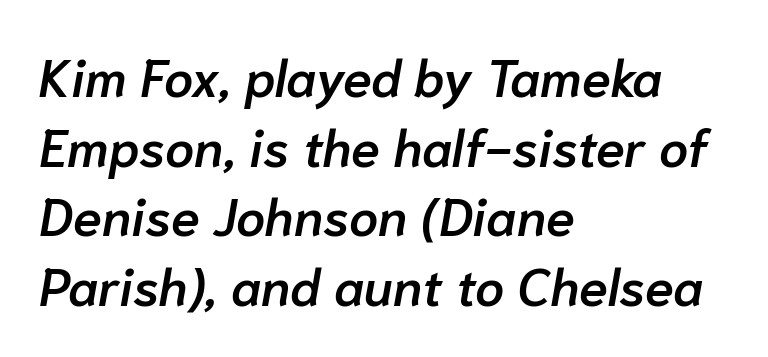
The leading is moderate, giving the passage an even texture. Alignment: flush left. On the weight axis this lands at semibold, roughly 600. This is oblique type, the kind used for emphasis or titles.
